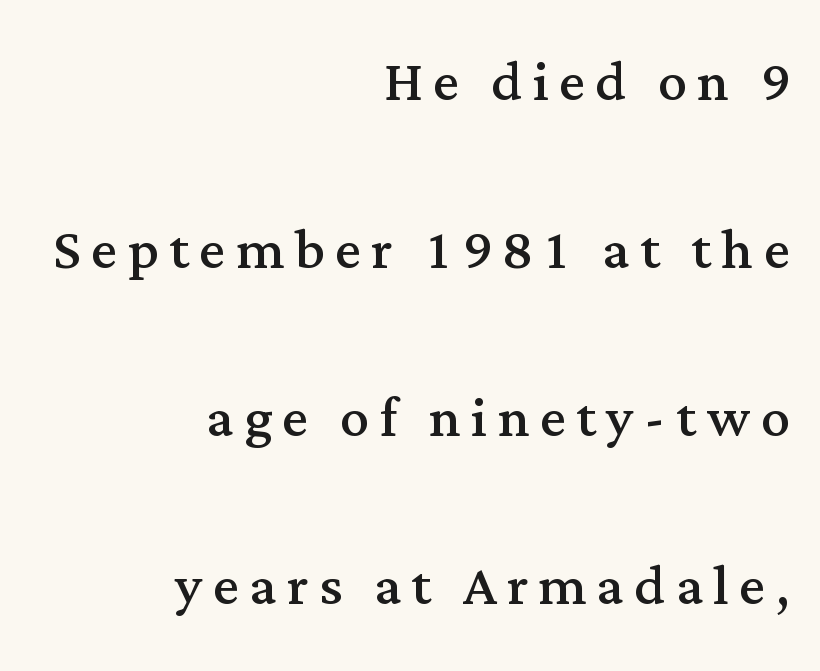
Q: Is the text bold? A: No.
Q: Is the text italic (slanted)? A: No, it is upright.
Q: Is the typeface a serif or a sans-serif typeface? A: Serif.
Q: Is the text underlined? A: No.
Q: How is the paragraph aligned? A: Right-aligned.
Q: Is the spacing between lines tight, normal or loose? A: Loose.
Q: Width (condensed, normal, or wide)? A: Normal.
Q: Stroke contrast? A: Medium.
Q: x-height? A: Medium.
Q: Monospaced? A: No.
